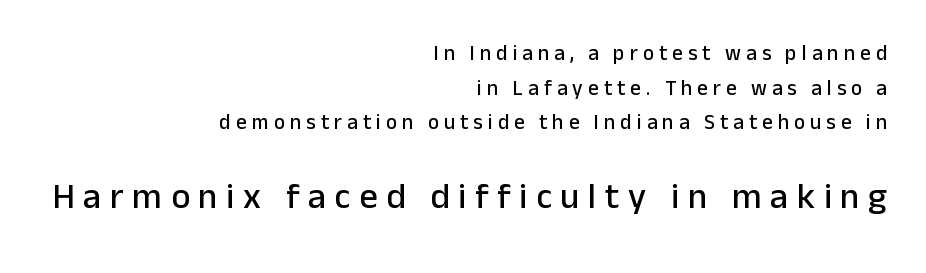
Which of the two is more prominent by size? The second, at the bottom. The rows are spaced the way most documents space them. The text was rendered using a sans face with plain stroke endings. Inter-character spacing is expanded well beyond the font's built-in metrics. Upright lettering throughout. These lines are rendered in a variable-pitch font.
